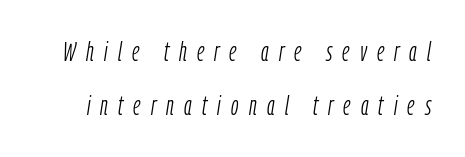
The image shows 27 px text type, italic (leaning right); set loose line spacing (2.01x), unusually wide letter spacing (+0.38 em), not underlined.
